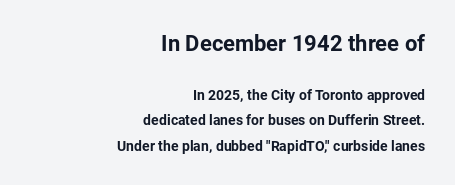
The image shows 22 px bold type, upright; set right-aligned, line spacing 1.8x, normal letter spacing, not underlined; the first (top) block is 1.57x larger.
